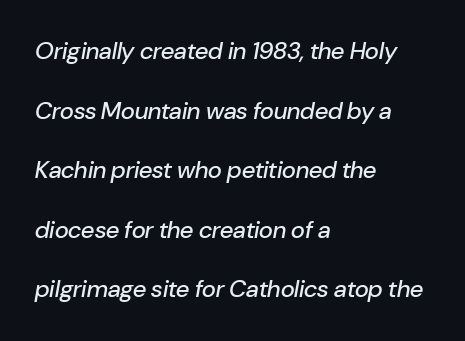
This is oblique type, the kind used for emphasis or titles. Baseline-to-baseline distance is far greater than the letter height. The rendering anchors every line to the left-hand side. Rule under the text: the space is simply empty. How are the letters spaced? Ordinarily, with no added tracking.
